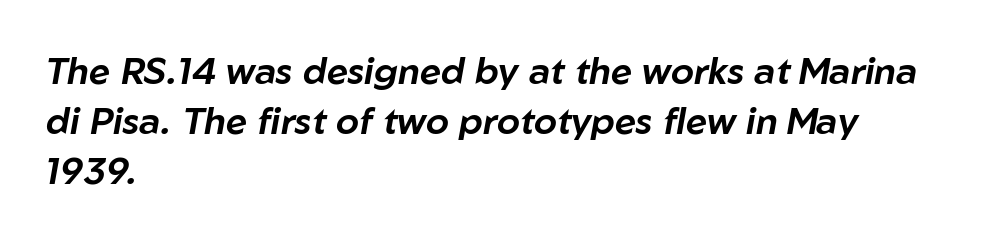
The image shows 37 px text type, italic (leaning right); set left-aligned, normal line spacing (1.35x), normal letter spacing, not underlined; low stroke contrast and a medium x-height.
